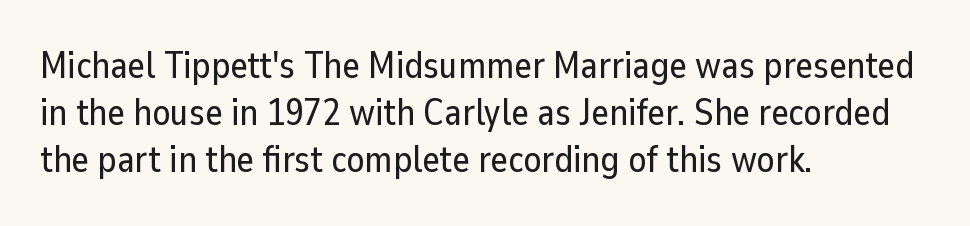
Q: Is the text italic (slanted)? A: No, it is upright.
Q: Is the typeface a serif or a sans-serif typeface? A: Sans-serif.
Q: Is the text underlined? A: No.
Q: How is the paragraph aligned? A: Left-aligned.
Q: Is the spacing between letters normal or unusually wide? A: Normal.
Q: Is the spacing between lines tight, normal or loose? A: Normal.
Q: Width (condensed, normal, or wide)? A: Normal.
Q: Stroke contrast? A: Low.
Q: x-height? A: Medium.
Q: Monospaced? A: No.
